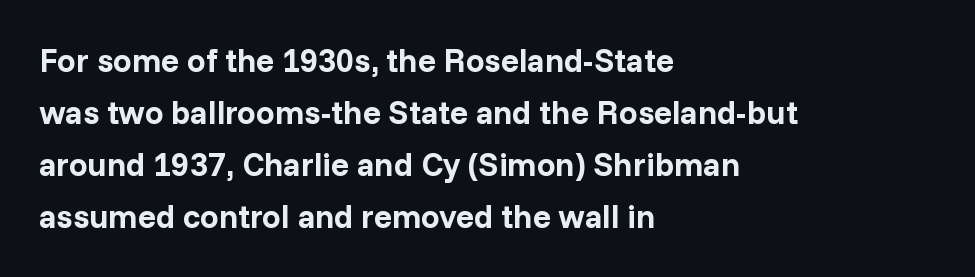
The image shows 33 px bold sans-serif type, upright; set left-aligned, normal line spacing (1.58x), normal letter spacing, not underlined; low stroke contrast and a medium x-height.
